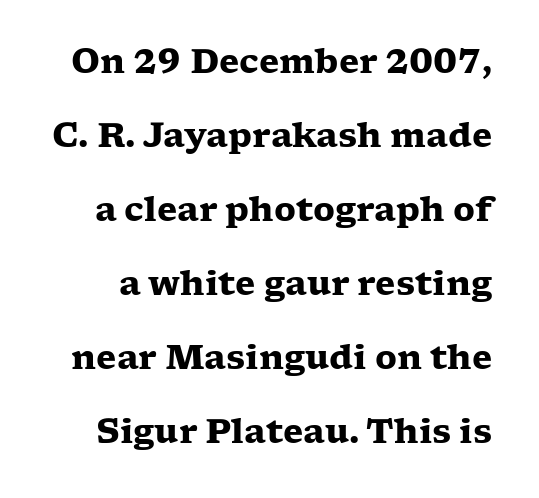
Q: Is the text bold? A: Yes.
Q: Is the text italic (slanted)? A: No, it is upright.
Q: Is the typeface a serif or a sans-serif typeface? A: Serif.
Q: Is the text underlined? A: No.
Q: Is the spacing between letters normal or unusually wide? A: Normal.
Q: Is the spacing between lines tight, normal or loose? A: Loose.
Q: Width (condensed, normal, or wide)? A: Wide.
Q: Stroke contrast? A: Low.
Q: x-height? A: Medium.
Q: Monospaced? A: No.
